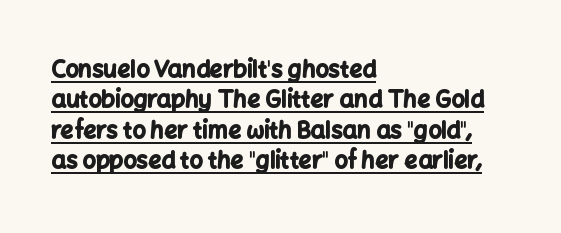
Q: Is the text bold? A: Yes.
Q: Is the text italic (slanted)? A: No, it is upright.
Q: Is the text underlined? A: Yes.
Q: How is the paragraph aligned? A: Left-aligned.
Q: Is the spacing between letters normal or unusually wide? A: Normal.
Q: Is the spacing between lines tight, normal or loose? A: Normal.
